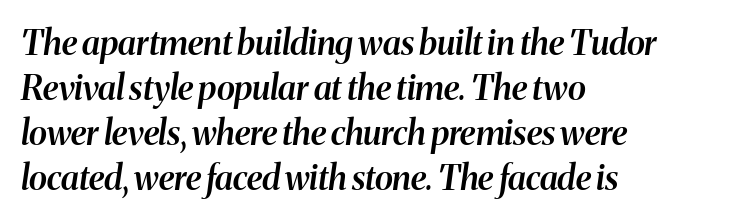
The image shows 34 px semibold type, italic (leaning right); set left-aligned, normal line spacing (1.32x), normal letter spacing, not underlined; medium stroke contrast and a medium x-height.
